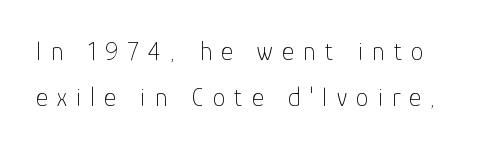
Q: Is the text bold? A: No.
Q: Is the text italic (slanted)? A: No, it is upright.
Q: Is the text underlined? A: No.
Q: Is the spacing between letters normal or unusually wide? A: Unusually wide.
